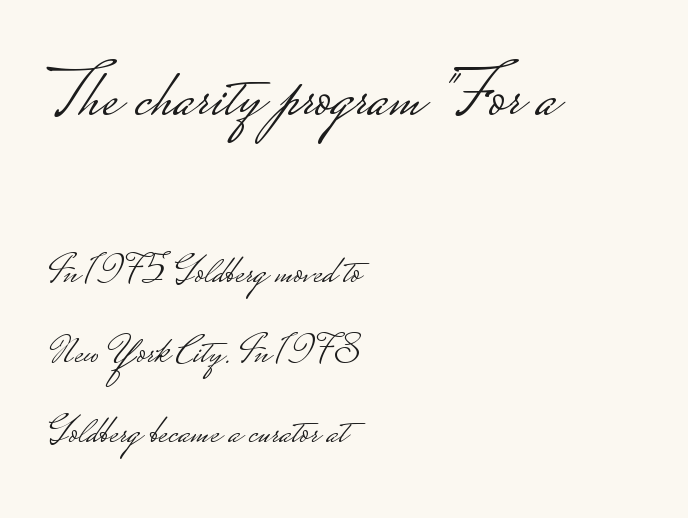
Q: Is the text bold? A: No.
Q: Is the text italic (slanted)? A: Yes.
Q: Is the typeface a serif or a sans-serif typeface? A: Sans-serif.
Q: Is the text underlined? A: No.
Q: How is the paragraph aligned? A: Left-aligned.
Q: Is the spacing between letters normal or unusually wide? A: Normal.
Q: Is the spacing between lines tight, normal or loose? A: Loose.
Q: Which block of text is set in a larger size, the first (top) or the second (bottom)? A: The first (top) one.
Q: Width (condensed, normal, or wide)? A: Wide.
Q: Stroke contrast? A: Low.
Q: Monospaced? A: No.
